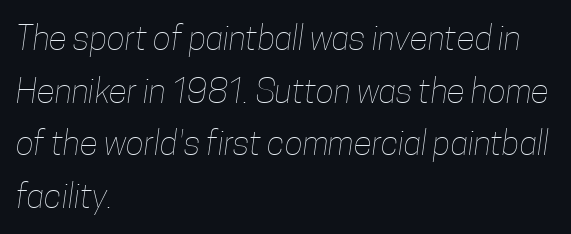
{"bold": "no", "weight": "thin", "width": "condensed", "stroke_contrast": "low", "x_height": "medium", "monospaced": "no", "underline": "no", "align": "left", "line_spacing": "normal", "line_spacing_ratio": 1.55, "letter_spacing": "normal", "letter_spacing_em": 0.0, "glyph_px": 34}
